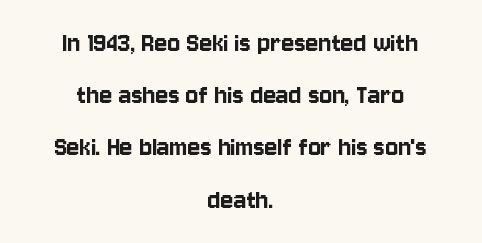
{"serif": "no", "italic": "no", "width": "condensed", "stroke_contrast": "low", "x_height": "large", "monospaced": "no", "underline": "no", "align": "center", "line_spacing_ratio": 1.74, "letter_spacing": "normal", "letter_spacing_em": 0.0, "glyph_px": 30}
